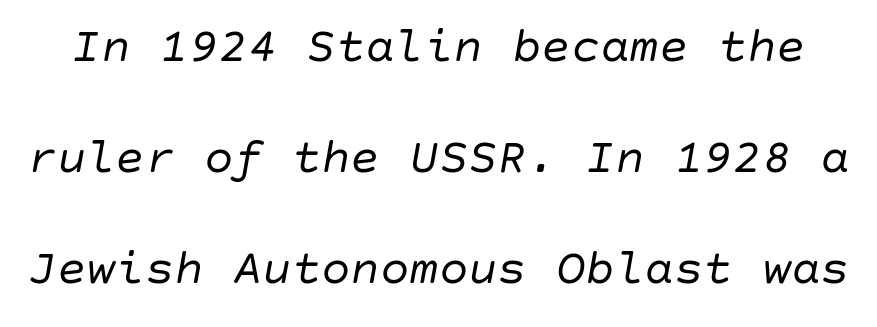
A light-to-regular cut is what we see here. The font's italic variant was chosen for this text. The space directly below the letters is spotless. The rendering uses a large line-height, opening up the rows. The rendering keeps characters at their native spacing.
